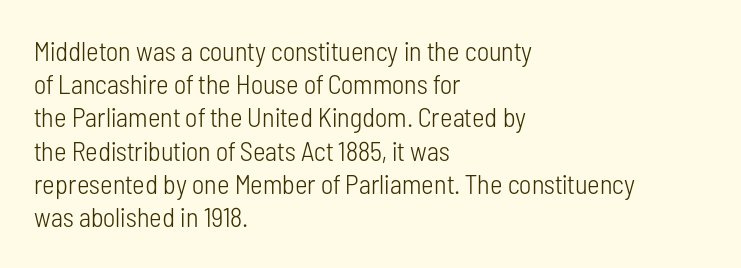
{"italic": "no", "bold": "no", "underline": "no", "align": "left", "line_spacing_ratio": 1.23, "letter_spacing": "normal", "letter_spacing_em": 0.0, "glyph_px": 27}
